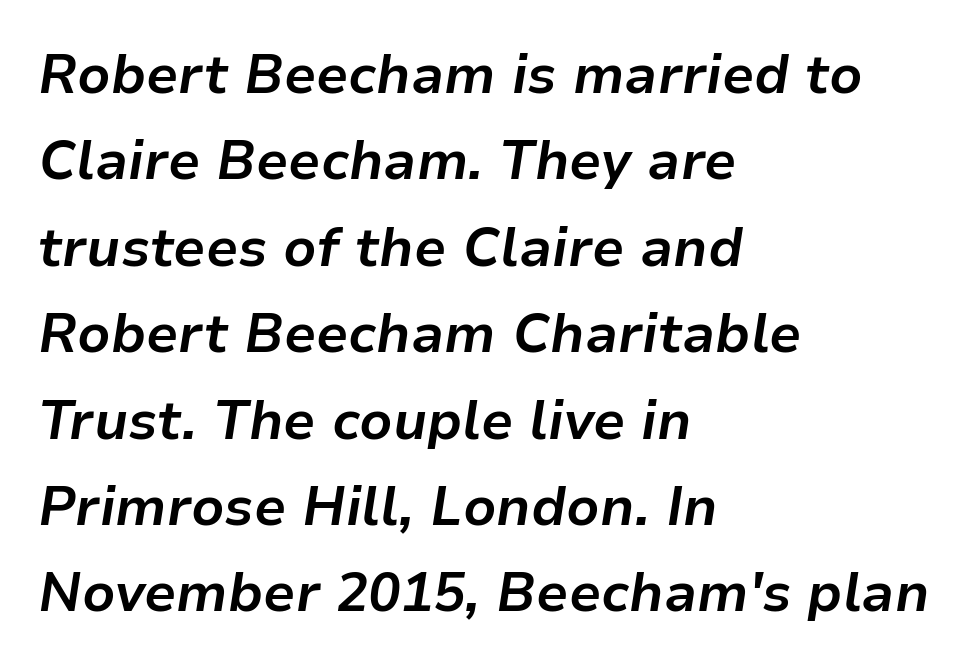
The image shows 54 px bold type, italic (leaning right); set left-aligned, normal line spacing (1.6x), normal letter spacing, not underlined; low stroke contrast and a medium x-height.
